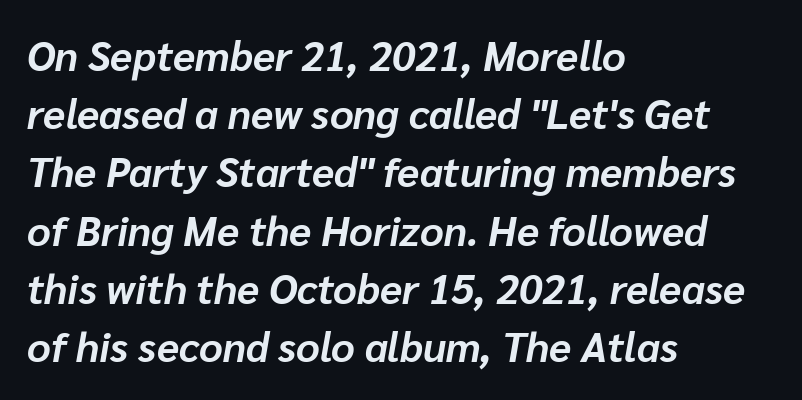
{"italic": "yes", "lean": "right", "slant_degrees": 10, "bold": "yes", "weight": "bold", "width": "normal", "stroke_contrast": "low", "x_height": "medium", "monospaced": "no", "underline": "no", "align": "left", "line_spacing": "normal", "line_spacing_ratio": 1.42, "letter_spacing": "normal", "letter_spacing_em": 0.0, "glyph_px": 41}
